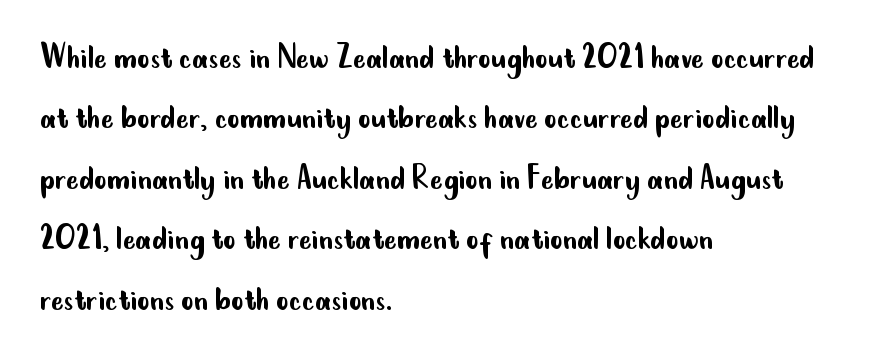
Notice how the stems are strictly vertical — no italics here. Line spacing here is normal. Compared with typical body copy, the letter spacing here is the same. Proportional: the letters do not fall into vertical columns. I'd call this a sans setting — the letters go barefoot.
